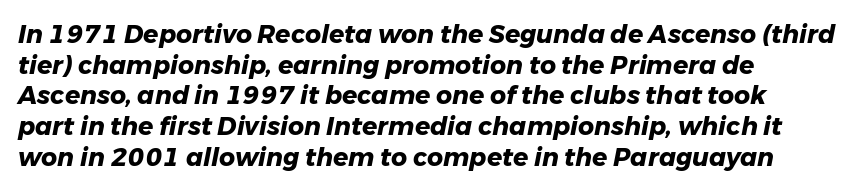
{"italic": "yes", "lean": "right", "slant_degrees": 11, "bold": "yes", "underline": "no", "align": "left", "line_spacing_ratio": 1.23, "letter_spacing": "normal", "letter_spacing_em": 0.0, "glyph_px": 25}
